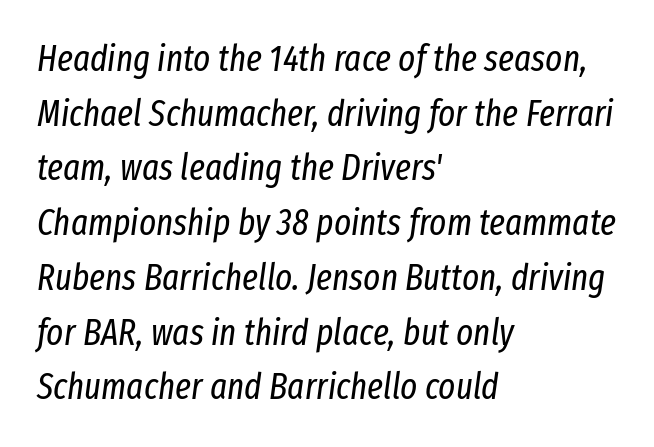
{"italic": "yes", "lean": "right", "slant_degrees": 8, "bold": "no", "weight": "regular", "width": "condensed", "stroke_contrast": "low", "x_height": "medium", "monospaced": "no", "underline": "no", "align": "left", "line_spacing": "normal", "line_spacing_ratio": 1.52, "letter_spacing": "normal", "letter_spacing_em": 0.0, "glyph_px": 36}
